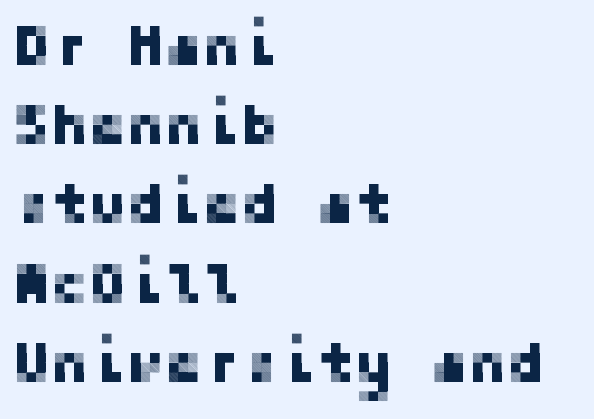
{"serif": "no", "italic": "no", "width": "normal", "stroke_contrast": "low", "x_height": "medium", "underline": "no", "align": "left", "line_spacing": "normal", "line_spacing_ratio": 1.39, "letter_spacing": "normal", "letter_spacing_em": 0.0, "glyph_px": 57}
